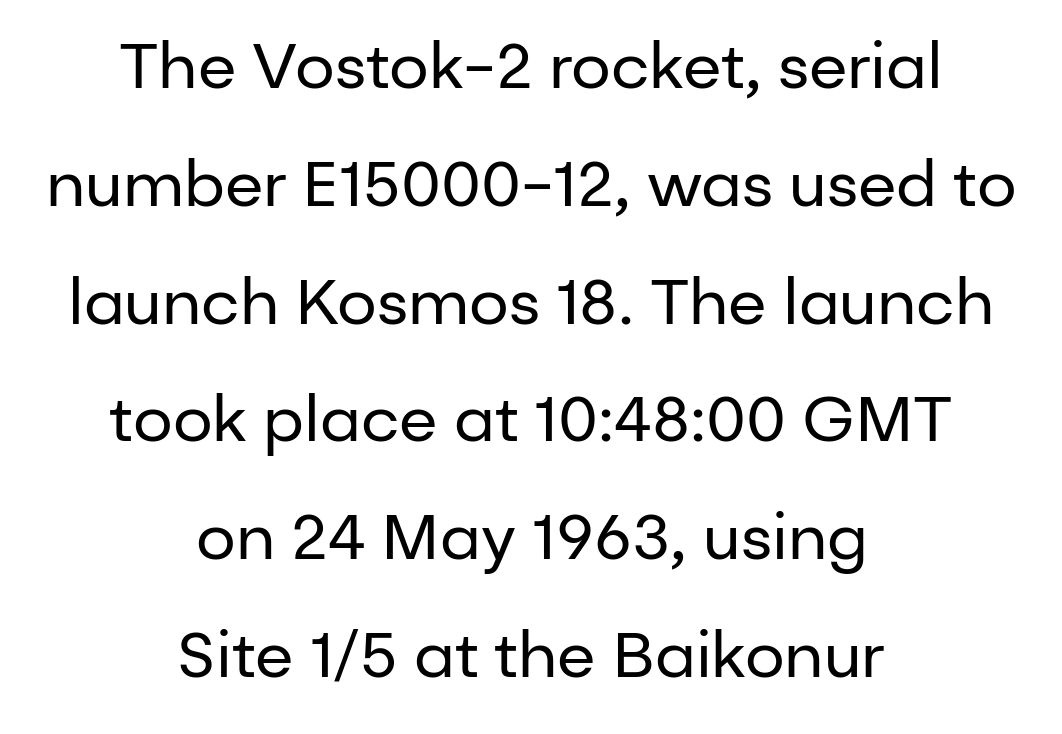
Q: Is the text bold? A: No.
Q: Is the text italic (slanted)? A: No, it is upright.
Q: Is the typeface a serif or a sans-serif typeface? A: Sans-serif.
Q: Is the text underlined? A: No.
Q: How is the paragraph aligned? A: Centered.
Q: Is the spacing between letters normal or unusually wide? A: Normal.
Q: Width (condensed, normal, or wide)? A: Normal.
Q: Stroke contrast? A: Low.
Q: x-height? A: Medium.
Q: Monospaced? A: No.
